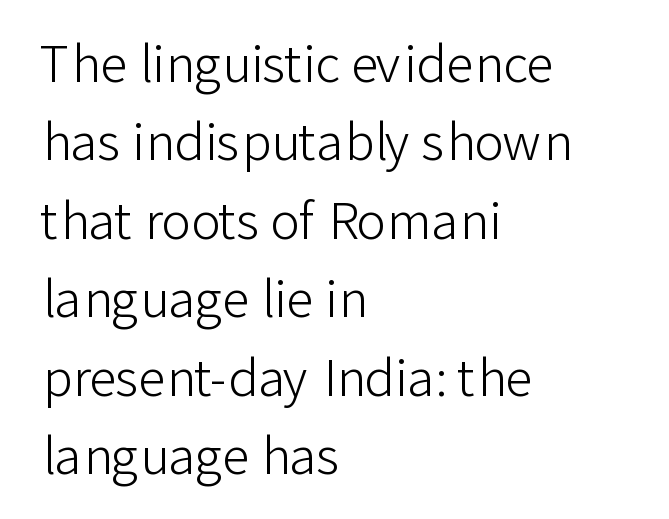
The image shows 50 px light sans-serif type, upright; set left-aligned, normal line spacing (1.57x), normal letter spacing, not underlined; low stroke contrast and a medium x-height.
